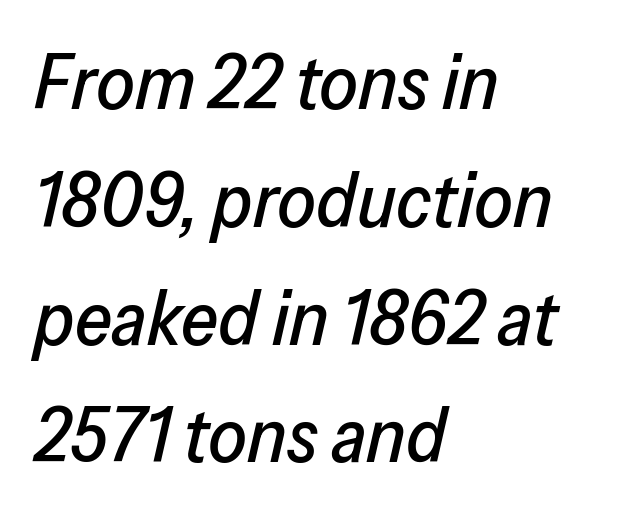
Q: Is the text italic (slanted)? A: Yes, it leans right by about 13 degrees.
Q: Is the text underlined? A: No.
Q: How is the paragraph aligned? A: Left-aligned.
Q: Is the spacing between letters normal or unusually wide? A: Normal.
Q: Is the spacing between lines tight, normal or loose? A: Normal.
Q: Width (condensed, normal, or wide)? A: Normal.
Q: Stroke contrast? A: Low.
Q: x-height? A: Medium.
Q: Monospaced? A: No.
